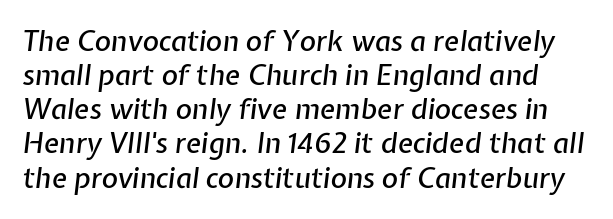
Compared with ordinary roman type, these characters are visibly tilted. There is no visible air inserted between adjacent glyphs. The letters advance in unequal steps, a hallmark of proportional type. This rendering features lettering with no underline.
